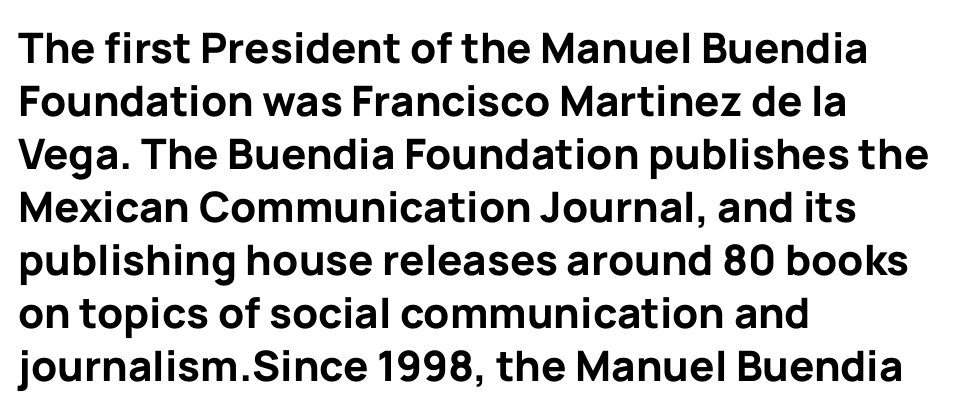
If you measured baseline to baseline, you'd find a middling distance. Do the characters align in a grid? No, the font is proportional. The characters display no serif detailing; their extremities are plain. No italicization has been applied; the sample stays upright.
